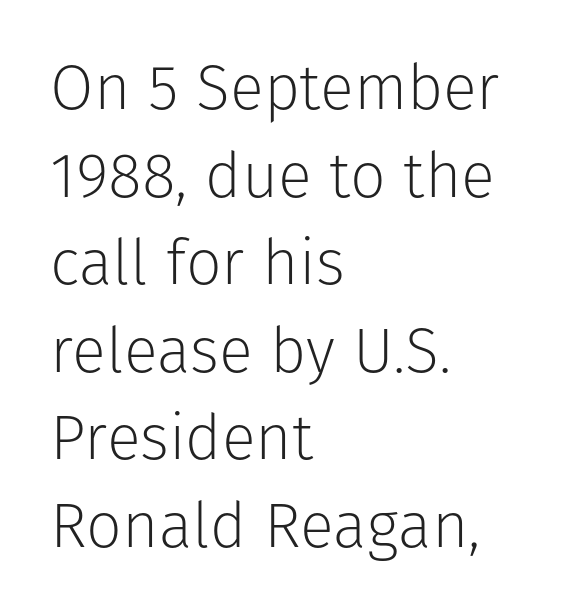
Q: Is the text bold? A: No.
Q: Is the text italic (slanted)? A: No, it is upright.
Q: Is the typeface a serif or a sans-serif typeface? A: Sans-serif.
Q: Is the text underlined? A: No.
Q: How is the paragraph aligned? A: Left-aligned.
Q: Is the spacing between letters normal or unusually wide? A: Normal.
Q: Is the spacing between lines tight, normal or loose? A: Normal.
Q: Width (condensed, normal, or wide)? A: Normal.
Q: Stroke contrast? A: Low.
Q: x-height? A: Medium.
Q: Monospaced? A: No.
